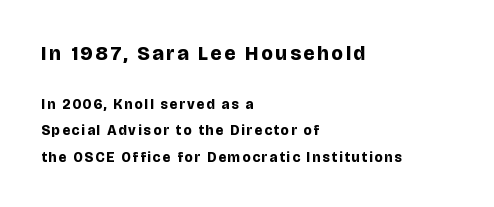
The image shows 20 px bold type, upright; set left-aligned, line spacing 1.89x, not underlined; the first (top) block is 1.43x larger.
